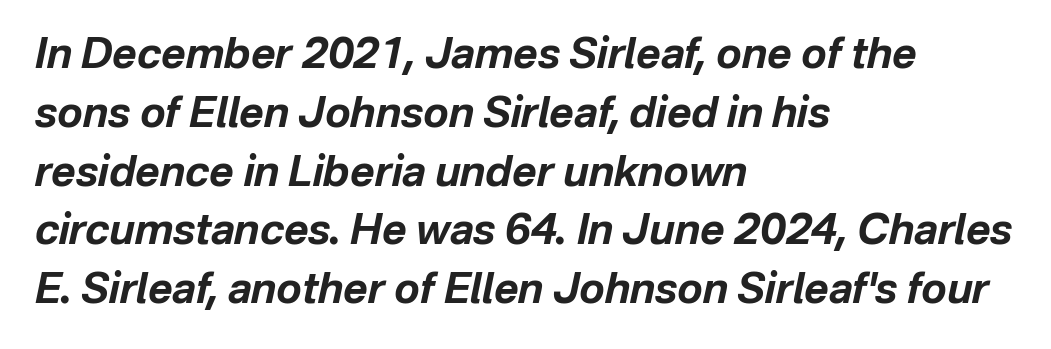
The image shows 42 px bold type, italic (leaning right); set left-aligned, normal line spacing (1.4x), normal letter spacing, not underlined; low stroke contrast and a medium x-height.
